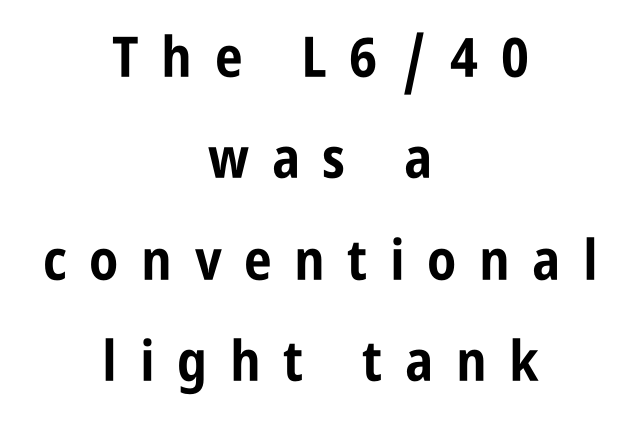
The image shows 56 px bold, condensed sans-serif type, upright; set centered, line spacing 1.81x, unusually wide letter spacing (+0.4 em), not underlined; low stroke contrast and a large x-height.
